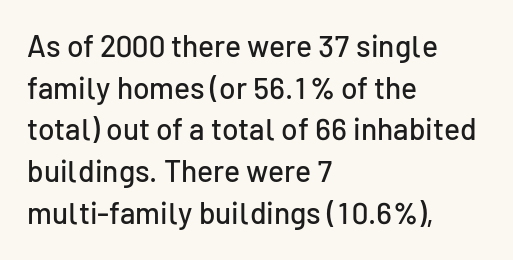
Q: Is the text italic (slanted)? A: No, it is upright.
Q: Is the typeface a serif or a sans-serif typeface? A: Sans-serif.
Q: Is the text underlined? A: No.
Q: How is the paragraph aligned? A: Left-aligned.
Q: Is the spacing between letters normal or unusually wide? A: Normal.
Q: Is the spacing between lines tight, normal or loose? A: Normal.
Q: Width (condensed, normal, or wide)? A: Normal.
Q: Stroke contrast? A: Low.
Q: x-height? A: Medium.
Q: Monospaced? A: No.
